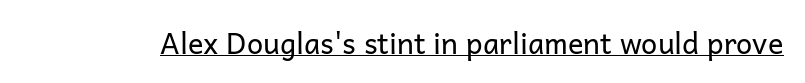
{"serif": "no", "italic": "no", "bold": "no", "weight": "regular", "width": "normal", "stroke_contrast": "low", "x_height": "medium", "monospaced": "no", "underline": "yes", "letter_spacing": "normal", "letter_spacing_em": 0.0, "glyph_px": 29}
